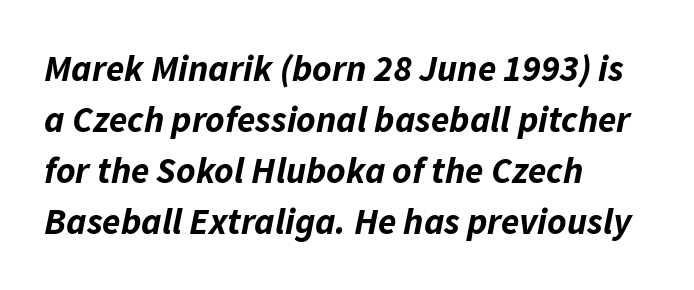
Q: Is the text bold? A: Yes.
Q: Is the text italic (slanted)? A: Yes, it leans right by about 11 degrees.
Q: Is the text underlined? A: No.
Q: How is the paragraph aligned? A: Left-aligned.
Q: Is the spacing between letters normal or unusually wide? A: Normal.
Q: Is the spacing between lines tight, normal or loose? A: Normal.
Q: Width (condensed, normal, or wide)? A: Normal.
Q: Stroke contrast? A: Low.
Q: x-height? A: Medium.
Q: Monospaced? A: No.
